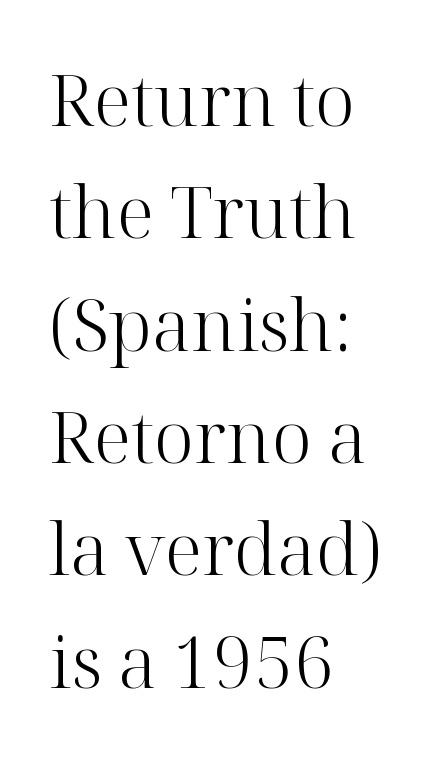
Q: Is the text bold? A: No.
Q: Is the text italic (slanted)? A: No, it is upright.
Q: Is the typeface a serif or a sans-serif typeface? A: Serif.
Q: Is the text underlined? A: No.
Q: How is the paragraph aligned? A: Left-aligned.
Q: Is the spacing between letters normal or unusually wide? A: Normal.
Q: Is the spacing between lines tight, normal or loose? A: Normal.
Q: Width (condensed, normal, or wide)? A: Normal.
Q: Stroke contrast? A: High.
Q: x-height? A: Medium.
Q: Monospaced? A: No.
